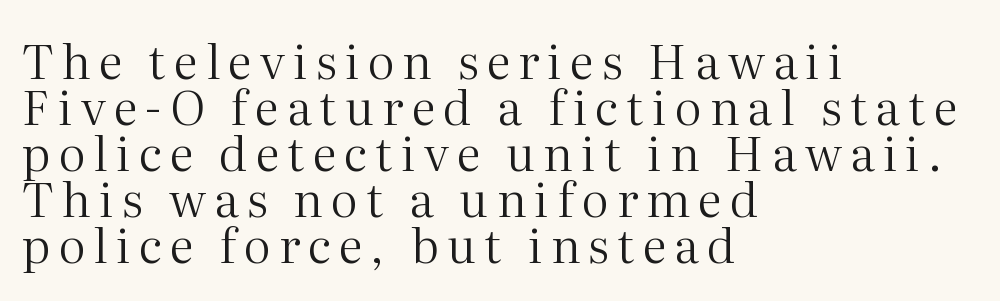
The image shows 48 px regular-weight serif type, upright; set left-aligned, tight line spacing (0.96x), not underlined; medium stroke contrast and a medium x-height.
